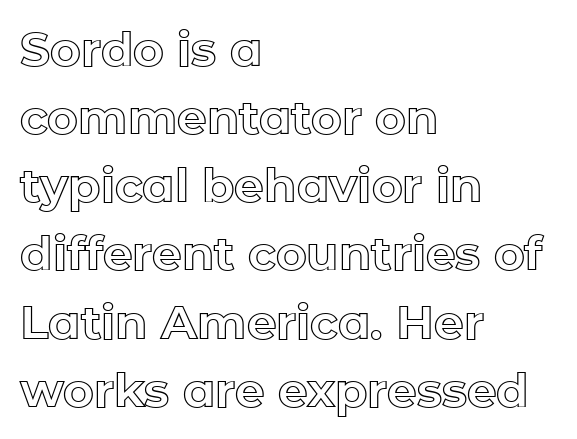
{"italic": "no", "width": "normal", "x_height": "medium", "monospaced": "no", "underline": "no", "align": "left", "line_spacing": "normal", "line_spacing_ratio": 1.45, "letter_spacing": "normal", "letter_spacing_em": 0.0, "glyph_px": 47}
